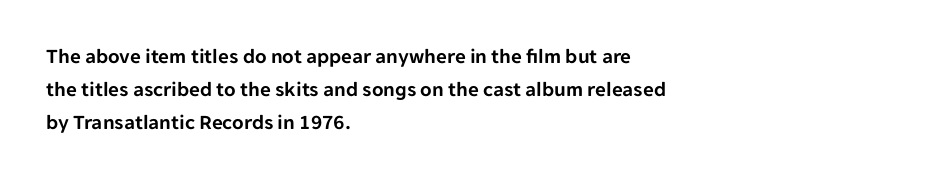
Q: Is the text italic (slanted)? A: No, it is upright.
Q: Is the text underlined? A: No.
Q: How is the paragraph aligned? A: Left-aligned.
Q: Is the spacing between letters normal or unusually wide? A: Normal.
Q: Is the spacing between lines tight, normal or loose? A: Normal.
